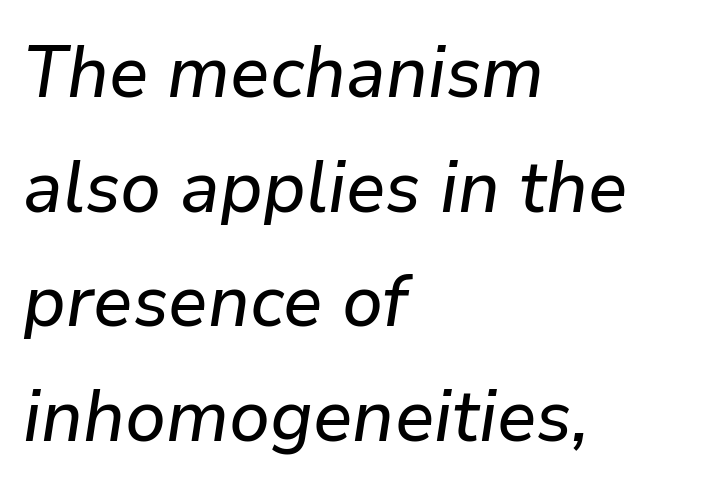
Q: Is the text italic (slanted)? A: Yes, it leans right by about 9 degrees.
Q: Is the text underlined? A: No.
Q: How is the paragraph aligned? A: Left-aligned.
Q: Is the spacing between letters normal or unusually wide? A: Normal.
Q: Is the spacing between lines tight, normal or loose? A: Normal.
Q: Width (condensed, normal, or wide)? A: Normal.
Q: Stroke contrast? A: Low.
Q: x-height? A: Medium.
Q: Monospaced? A: No.
